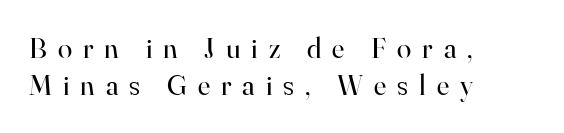
Q: Is the text bold? A: No.
Q: Is the text italic (slanted)? A: No, it is upright.
Q: Is the typeface a serif or a sans-serif typeface? A: Serif.
Q: Is the text underlined? A: No.
Q: How is the paragraph aligned? A: Left-aligned.
Q: Is the spacing between letters normal or unusually wide? A: Unusually wide.
Q: Is the spacing between lines tight, normal or loose? A: Normal.
Q: Width (condensed, normal, or wide)? A: Normal.
Q: Stroke contrast? A: High.
Q: x-height? A: Small.
Q: Monospaced? A: No.
